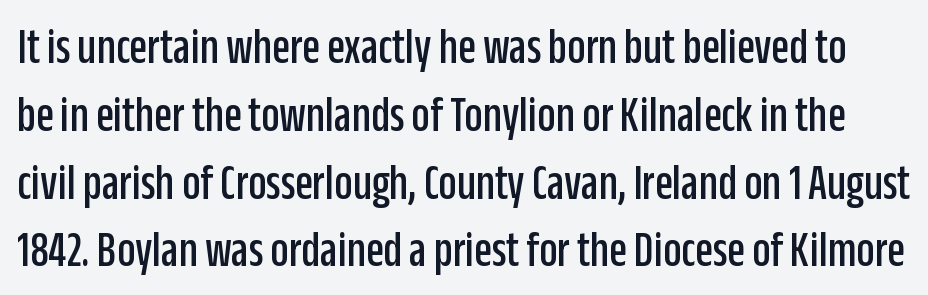
Q: Is the text italic (slanted)? A: No, it is upright.
Q: Is the typeface a serif or a sans-serif typeface? A: Sans-serif.
Q: Is the text underlined? A: No.
Q: Is the spacing between letters normal or unusually wide? A: Normal.
Q: Is the spacing between lines tight, normal or loose? A: Normal.
Q: Width (condensed, normal, or wide)? A: Condensed.
Q: Stroke contrast? A: Low.
Q: x-height? A: Large.
Q: Monospaced? A: No.
